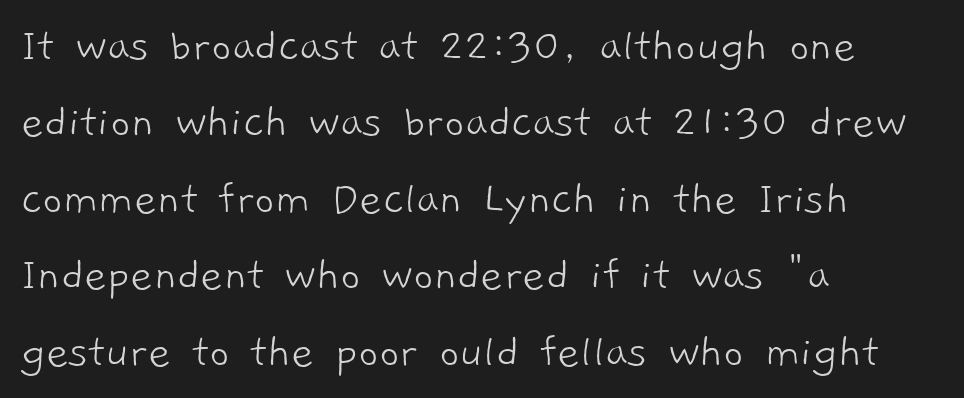
Compared with typical body copy, the letter spacing here is the same. Are there feet on the stems? There aren't — it's a sans. Spacing verdict: proportional, widths tailored to each character. Evenly set lines give the paragraph a standard silhouette. Does the copy run flush right? No — it runs flush left. Underline: absent.
